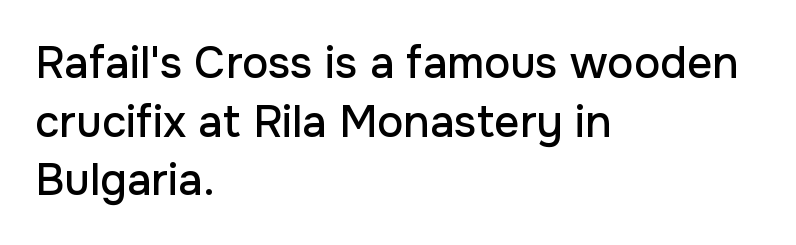
The image shows 44 px sans-serif type, upright; set left-aligned, normal line spacing (1.33x), normal letter spacing, not underlined; low stroke contrast and a medium x-height.
